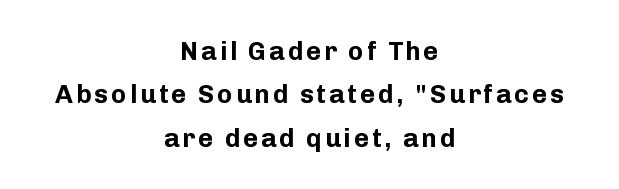
The image shows 26 px bold type, upright; set centered, normal line spacing (1.67x), not underlined.
